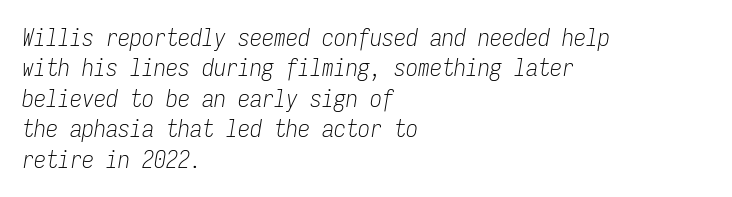
The image shows 24 px text type, italic (leaning right); set left-aligned, normal line spacing (1.27x), normal letter spacing, not underlined.
